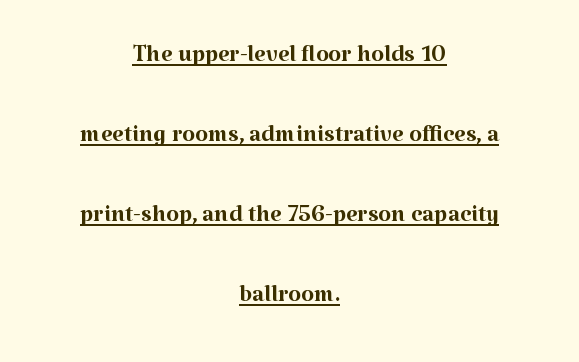
{"serif": "yes", "italic": "no", "bold": "no", "weight": "regular", "width": "normal", "stroke_contrast": "medium", "x_height": "medium", "monospaced": "no", "underline": "yes", "align": "center", "line_spacing": "loose", "line_spacing_ratio": 2.42, "letter_spacing": "normal", "letter_spacing_em": 0.0, "glyph_px": 33}
